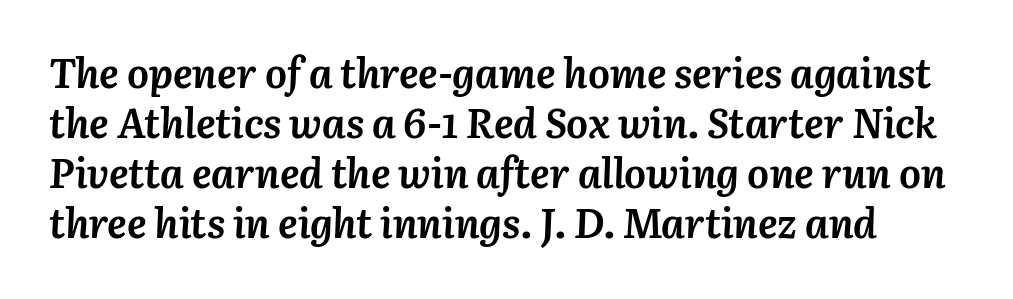
Q: Is the text bold? A: Yes.
Q: Is the text italic (slanted)? A: Yes, it leans right by about 3 degrees.
Q: Is the text underlined? A: No.
Q: Is the spacing between letters normal or unusually wide? A: Normal.
Q: Width (condensed, normal, or wide)? A: Normal.
Q: Stroke contrast? A: Medium.
Q: x-height? A: Medium.
Q: Monospaced? A: No.
